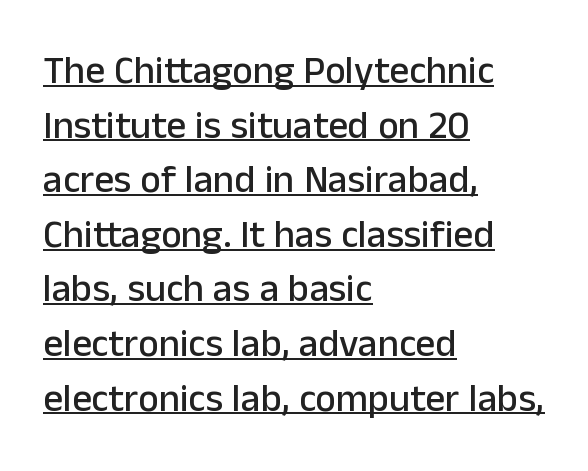
Proportional: the letters do not fall into vertical columns. The typography opts for an upright posture over an oblique one. Beneath each row of characters lies a ruled line. All the whitespace from short lines collects on the right. Honestly, the letter spacing is just normal — you wouldn't notice it.
